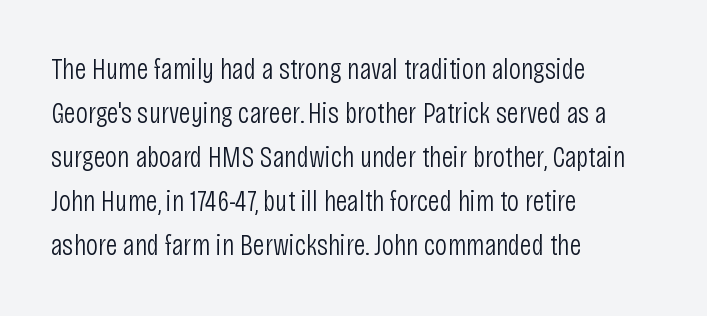
{"serif": "no", "italic": "no", "bold": "no", "weight": "light", "width": "condensed", "stroke_contrast": "low", "x_height": "large", "monospaced": "no", "underline": "no", "align": "left", "line_spacing": "normal", "line_spacing_ratio": 1.47, "letter_spacing": "normal", "letter_spacing_em": 0.0, "glyph_px": 30}
